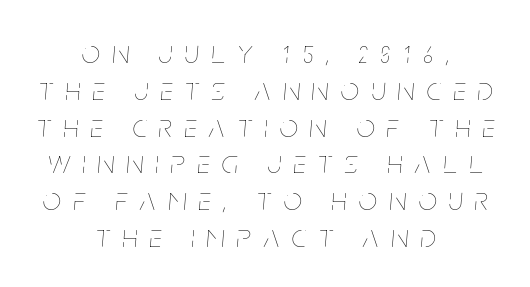
Emphasis-style slanted type is in use. Descenders are the only things crossing below the line. Very little white space separates one row of letters from the next. Horizontal alignment here is central, giving a formal, balanced look. Looks like regular typesetting: each glyph gets only the width it needs. The tracking jumps out immediately: characters are airy and widely separated.
